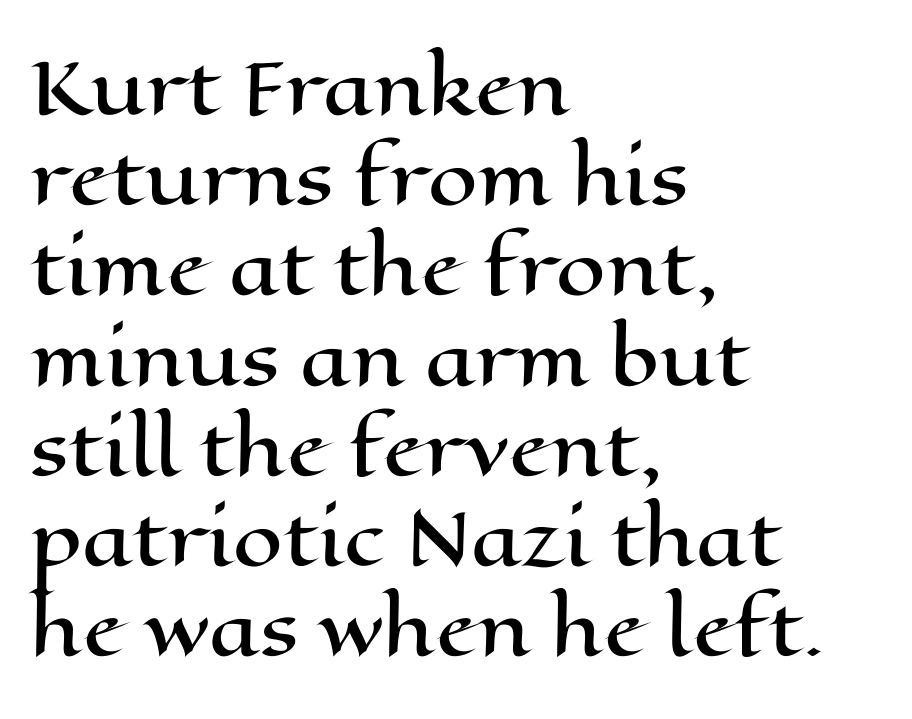
The image shows 71 px wide type, upright; set left-aligned, normal line spacing (1.27x), normal letter spacing, not underlined; high stroke contrast and a medium x-height.
